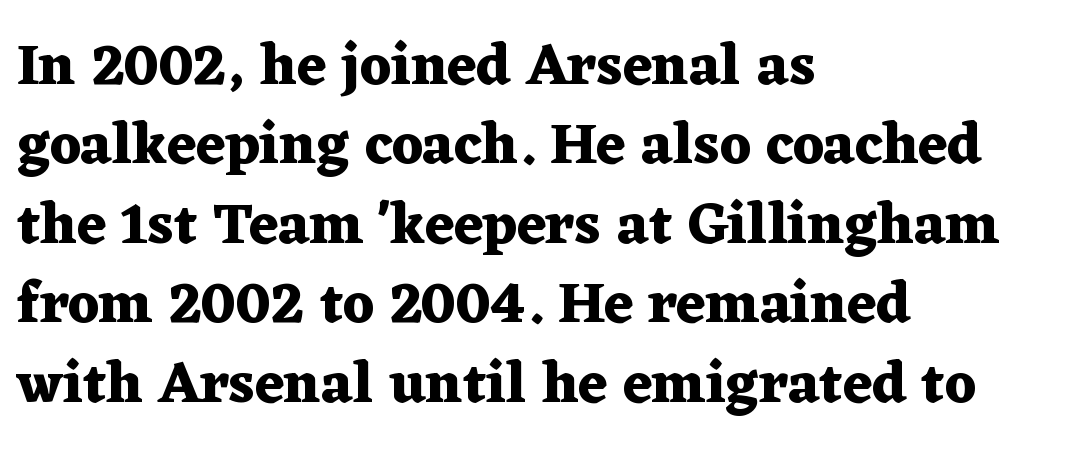
A typesetter would label this face a serif. The letters sit at their default tracking, neither squeezed nor spread. Thick stems and heavy bowls — unmistakably bold. The letters advance in unequal steps, a hallmark of proportional type. Line beginnings align vertically; line endings do not.
